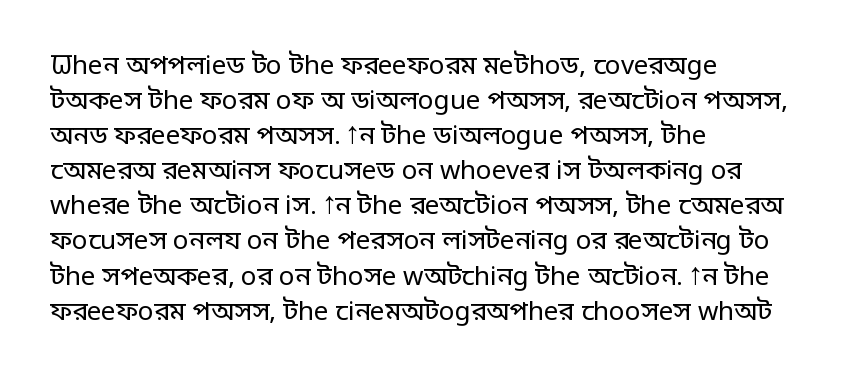
The image shows 26 px text type, upright; set left-aligned, normal line spacing (1.35x), normal letter spacing, not underlined.
